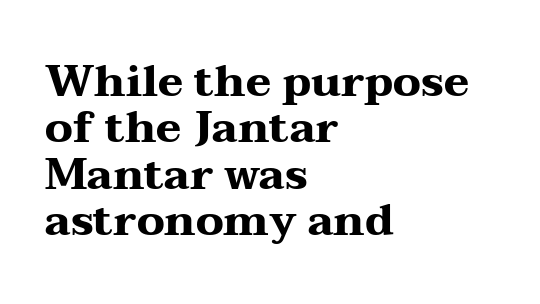
The image shows 43 px heavy, wide serif type, upright; set left-aligned, tight line spacing (1.08x), normal letter spacing, not underlined; medium stroke contrast and a medium x-height.
